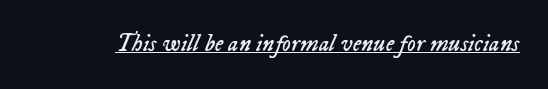
Q: Is the text bold? A: No.
Q: Is the text italic (slanted)? A: Yes, it leans right by about 23 degrees.
Q: Is the text underlined? A: Yes.
Q: Is the spacing between letters normal or unusually wide? A: Normal.
